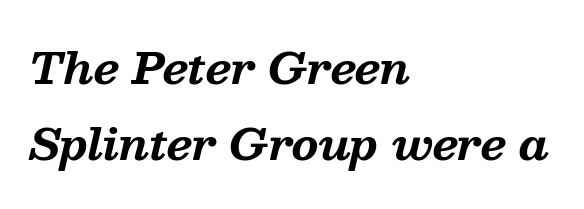
{"serif": "yes", "italic": "yes", "lean": "right", "slant_degrees": 13, "bold": "yes", "weight": "bold", "width": "normal", "stroke_contrast": "medium", "x_height": "medium", "monospaced": "no", "underline": "no", "align": "left", "line_spacing_ratio": 1.76, "letter_spacing": "normal", "letter_spacing_em": 0.0, "glyph_px": 43}
